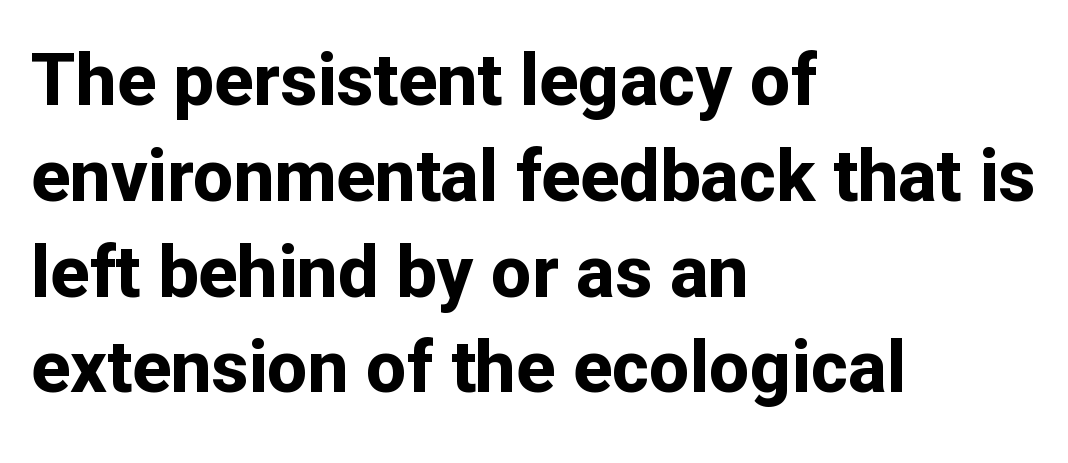
Visually the block forms a straight wall on the left and a jagged coastline on the right. Strokes here are thick enough to call this a true bold. The letters carry no serifs — their stems end cleanly without finishing strokes. A typesetter would call this leading conventional body-copy spacing. If you drew a line through each stem, it would be perfectly vertical.
